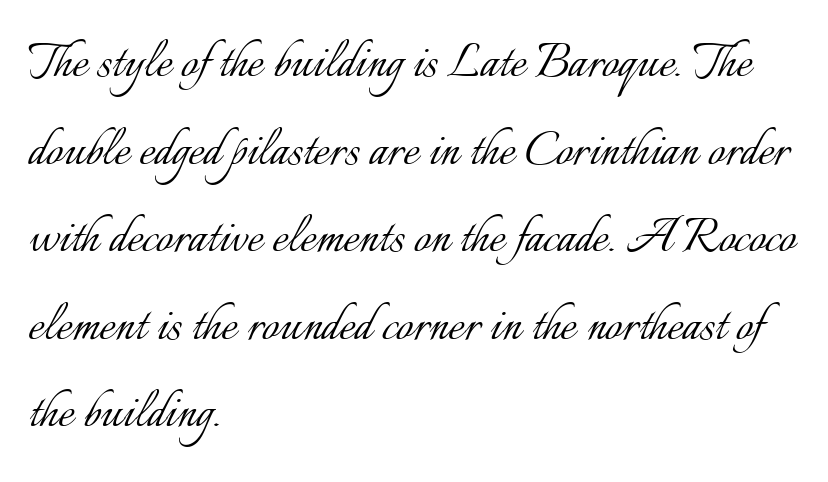
Think of a printed novel: that variable character pitch is what you see here. Is the block centered? No — it sits flush against the left margin. The space beneath each line is pristine and unruled. Glyph-to-glyph distance matches everyday printed text.
